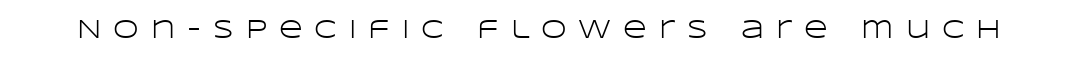
{"italic": "no", "bold": "no", "underline": "no", "letter_spacing": "wide", "letter_spacing_em": 0.46, "glyph_px": 26}
